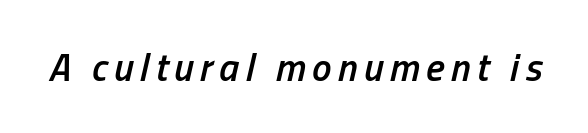
{"italic": "yes", "lean": "right", "slant_degrees": 13, "bold": "semi", "weight": "semibold", "width": "condensed", "stroke_contrast": "low", "x_height": "medium", "monospaced": "no", "underline": "no", "glyph_px": 39}
